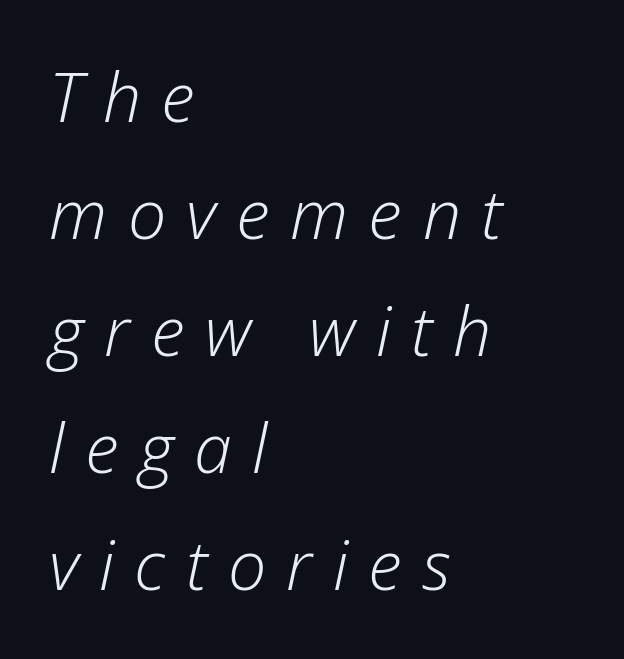
The line texture is sparse and dotted thanks to wide tracking. Horizontally, the lines are justified to the leading edge only. The weight tops out at a normal text grade. A typesetter would call this proportional, since set widths differ per character. Slanted lettering throughout. Glance below the letters and you will spot only blank space.
